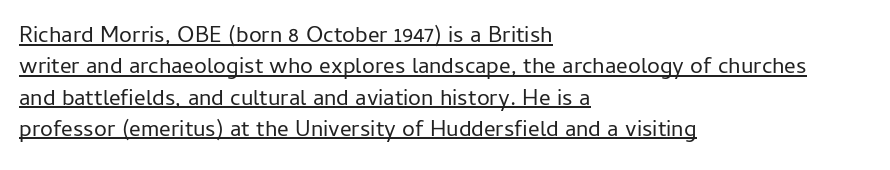
{"italic": "no", "bold": "no", "underline": "yes", "align": "left", "line_spacing": "normal", "line_spacing_ratio": 1.36, "letter_spacing": "normal", "letter_spacing_em": 0.0, "glyph_px": 23}
